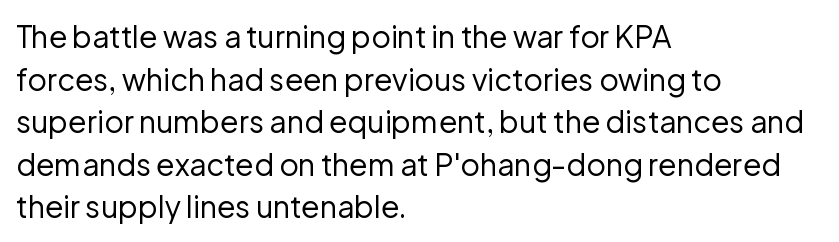
The image shows 30 px regular-weight sans-serif type, upright; set left-aligned, normal line spacing (1.42x), normal letter spacing, not underlined; low stroke contrast and a medium x-height.
